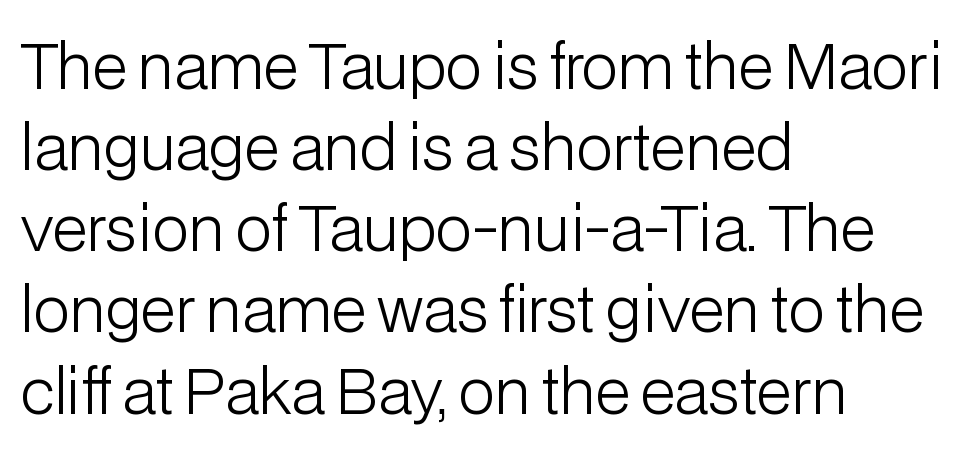
Q: Is the text bold? A: No.
Q: Is the text italic (slanted)? A: No, it is upright.
Q: Is the typeface a serif or a sans-serif typeface? A: Sans-serif.
Q: Is the text underlined? A: No.
Q: How is the paragraph aligned? A: Left-aligned.
Q: Is the spacing between letters normal or unusually wide? A: Normal.
Q: Is the spacing between lines tight, normal or loose? A: Normal.
Q: Width (condensed, normal, or wide)? A: Normal.
Q: Stroke contrast? A: Low.
Q: x-height? A: Medium.
Q: Monospaced? A: No.
